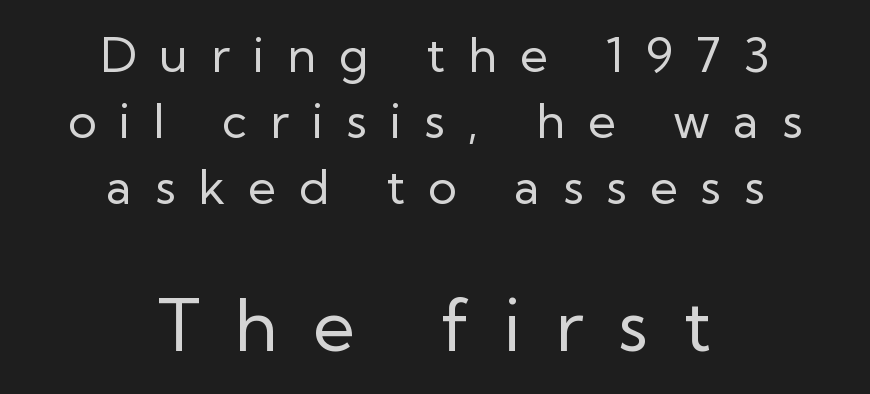
Q: Is the text bold? A: No.
Q: Is the text italic (slanted)? A: No, it is upright.
Q: Is the typeface a serif or a sans-serif typeface? A: Sans-serif.
Q: Is the text underlined? A: No.
Q: How is the paragraph aligned? A: Centered.
Q: Is the spacing between letters normal or unusually wide? A: Unusually wide.
Q: Is the spacing between lines tight, normal or loose? A: Normal.
Q: Which block of text is set in a larger size, the first (top) or the second (bottom)? A: The second (bottom) one.
Q: Width (condensed, normal, or wide)? A: Normal.
Q: Stroke contrast? A: Low.
Q: x-height? A: Medium.
Q: Monospaced? A: No.
